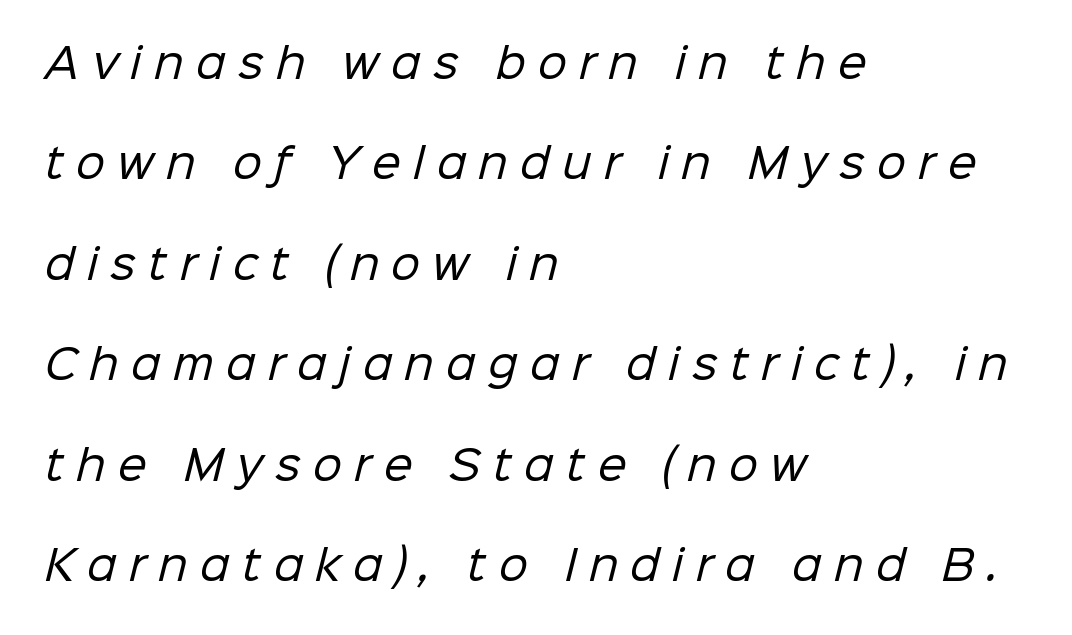
Compared with typical paragraphs, the rows here are farther apart. Look at the bottom of the vertical strokes: they stop flat, with no serifs. The glyphs are unaccompanied by any horizontal stroke below them. Spacing verdict: proportional, widths tailored to each character. Between one letter and the next there's a generous, obvious gap. The rag falls on the right side of this text block.
